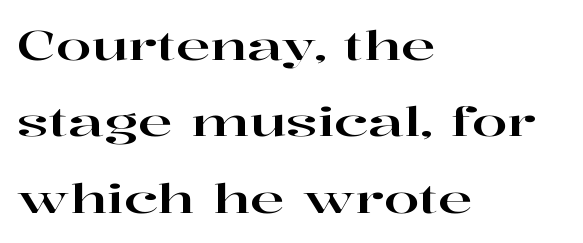
Q: Is the text italic (slanted)? A: No, it is upright.
Q: Is the typeface a serif or a sans-serif typeface? A: Serif.
Q: Is the text underlined? A: No.
Q: How is the paragraph aligned? A: Left-aligned.
Q: Is the spacing between letters normal or unusually wide? A: Normal.
Q: Width (condensed, normal, or wide)? A: Wide.
Q: Stroke contrast? A: High.
Q: x-height? A: Medium.
Q: Monospaced? A: No.
